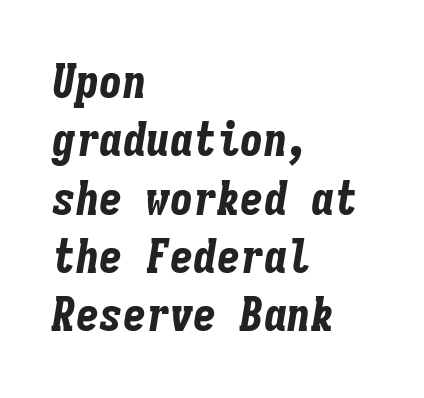
The image shows 47 px bold, condensed type, italic (leaning right), monospaced; set left-aligned, line spacing 1.24x, normal letter spacing, not underlined; low stroke contrast and a medium x-height.
